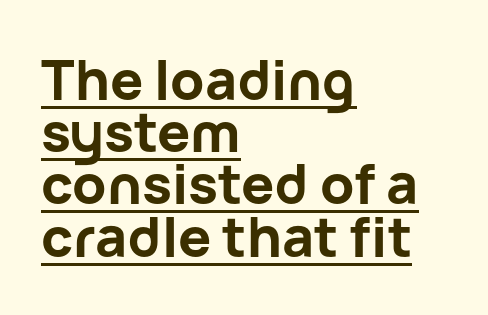
Vertically, the passage feels compressed, each row crowding the next. The typesetting leans heavy: a genuine bold. The lines are quadded left. Underlining? Definitely there. Do the characters align in a grid? No, the font is proportional. No italicization has been applied; the sample stays upright.
